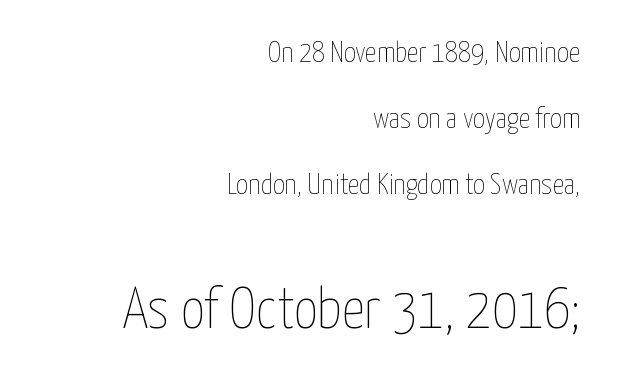
The letterforms sit shoulder to shoulder at normal distance. A typesetter would call this leading open, well beyond the default. Varying glyph widths throughout — classic text-font behaviour. Any mark beneath the type? The region is blank. No heavy texture on the line: the type isn't bold.
